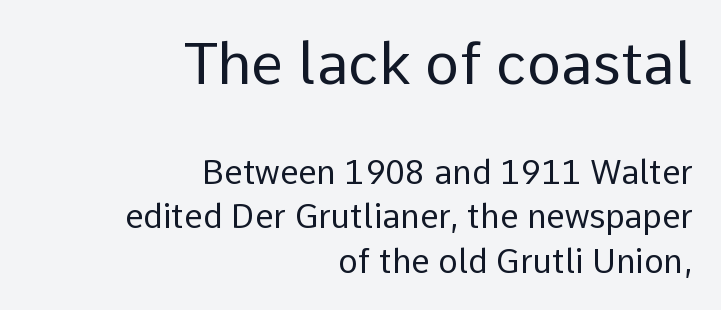
Here the designer chose a conventional face with non-uniform glyph widths. Reading down the block, your eye finds every line finishing at a fixed right position. The earlier block is typeset at a bigger size than the later block. In terms of leading, this rendering sits right in the middle. No italicization has been applied; the sample stays upright. These glyphs show unthickened strokes, regular width or finer.
